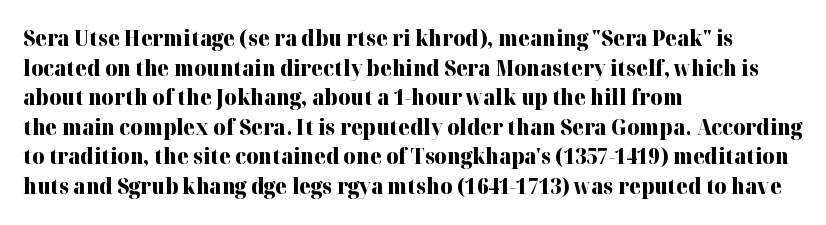
The image shows 21 px bold type, upright; set left-aligned, normal line spacing (1.41x), normal letter spacing, not underlined.
